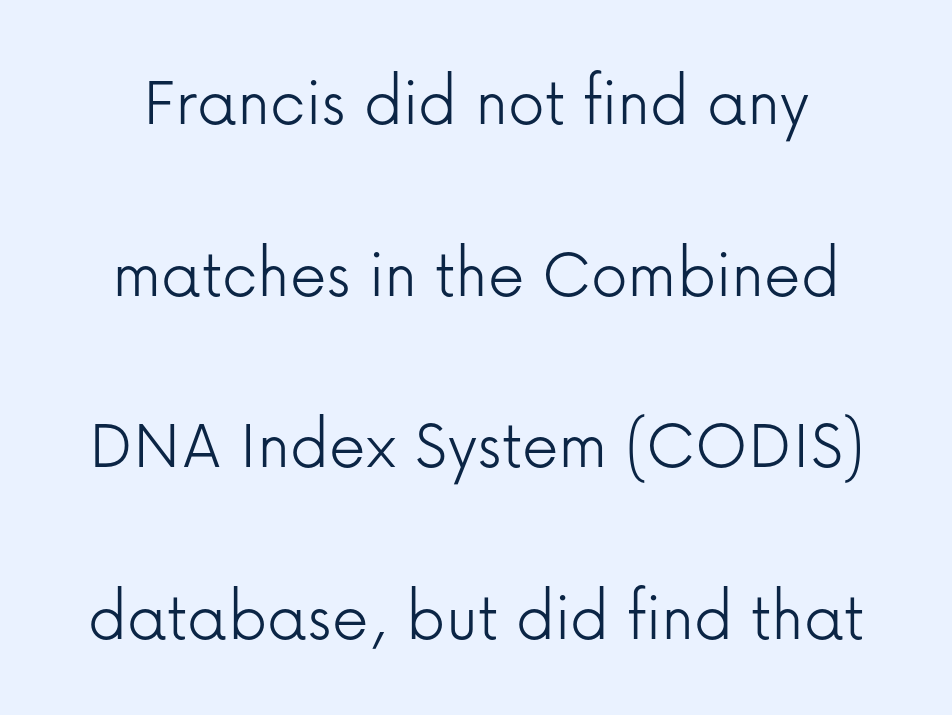
{"serif": "no", "italic": "no", "bold": "no", "weight": "light", "width": "normal", "stroke_contrast": "low", "x_height": "medium", "monospaced": "no", "underline": "no", "line_spacing": "loose", "line_spacing_ratio": 2.35, "letter_spacing": "normal", "letter_spacing_em": 0.0, "glyph_px": 73}
